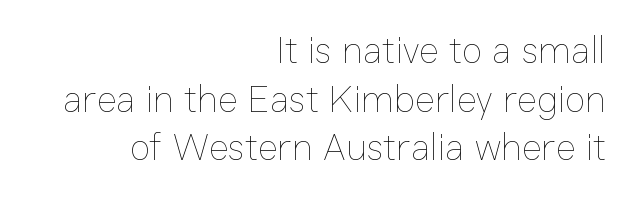
{"italic": "no", "bold": "no", "weight": "thin", "width": "normal", "stroke_contrast": "low", "x_height": "medium", "monospaced": "no", "underline": "no", "align": "right", "line_spacing": "normal", "line_spacing_ratio": 1.28, "letter_spacing": "normal", "letter_spacing_em": 0.0, "glyph_px": 38}
